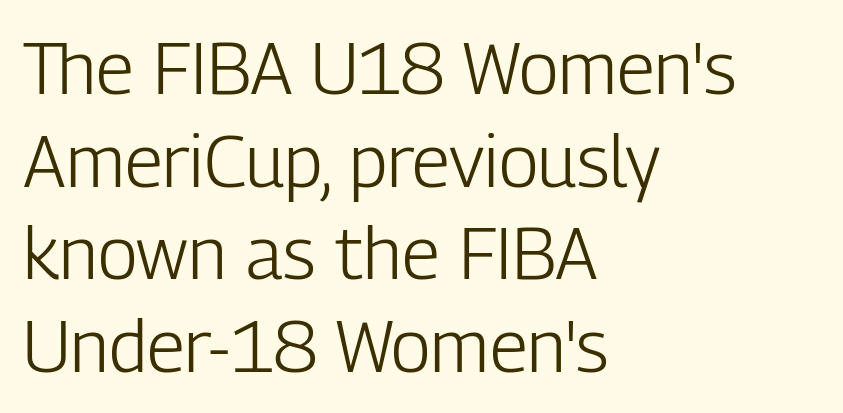
{"serif": "no", "italic": "no", "bold": "no", "weight": "light", "width": "condensed", "stroke_contrast": "low", "x_height": "medium", "monospaced": "no", "underline": "no", "align": "left", "line_spacing": "normal", "line_spacing_ratio": 1.27, "letter_spacing": "normal", "letter_spacing_em": 0.0, "glyph_px": 73}
